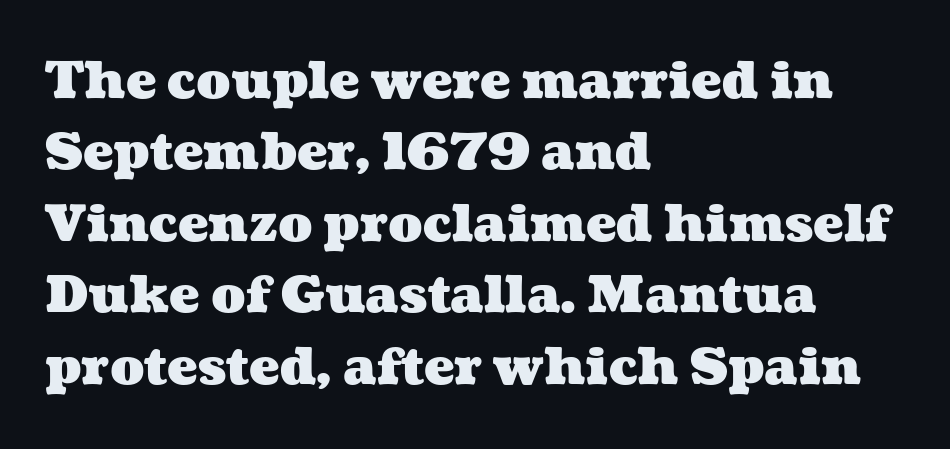
The image shows 51 px heavy, wide type; set left-aligned, normal line spacing (1.4x), normal letter spacing, not underlined; medium stroke contrast and a medium x-height.
